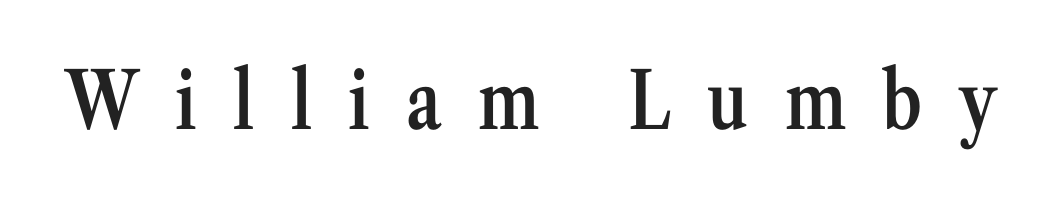
Q: Is the text bold? A: Semi-bold.
Q: Is the text italic (slanted)? A: No, it is upright.
Q: Is the typeface a serif or a sans-serif typeface? A: Serif.
Q: Is the text underlined? A: No.
Q: Is the spacing between letters normal or unusually wide? A: Unusually wide.
Q: Width (condensed, normal, or wide)? A: Condensed.
Q: Stroke contrast? A: Medium.
Q: x-height? A: Medium.
Q: Monospaced? A: No.
